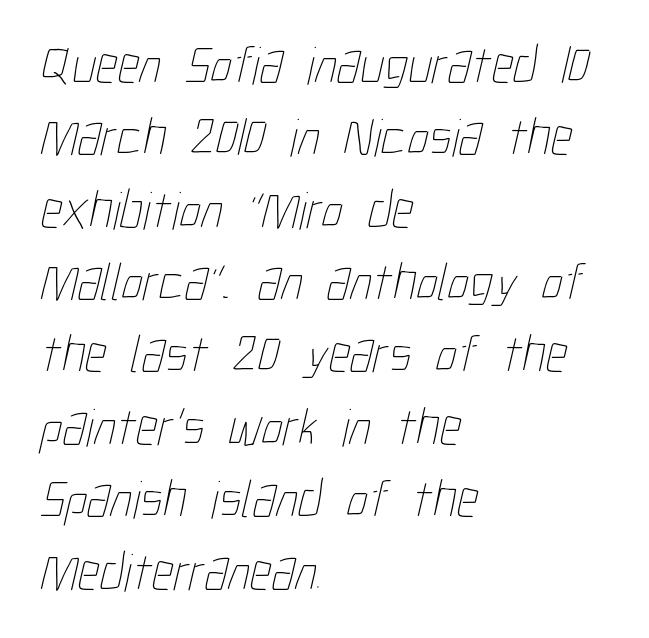
The image shows 54 px thin, condensed type; set left-aligned, normal line spacing (1.34x), normal letter spacing, not underlined; low stroke contrast and a medium x-height.
